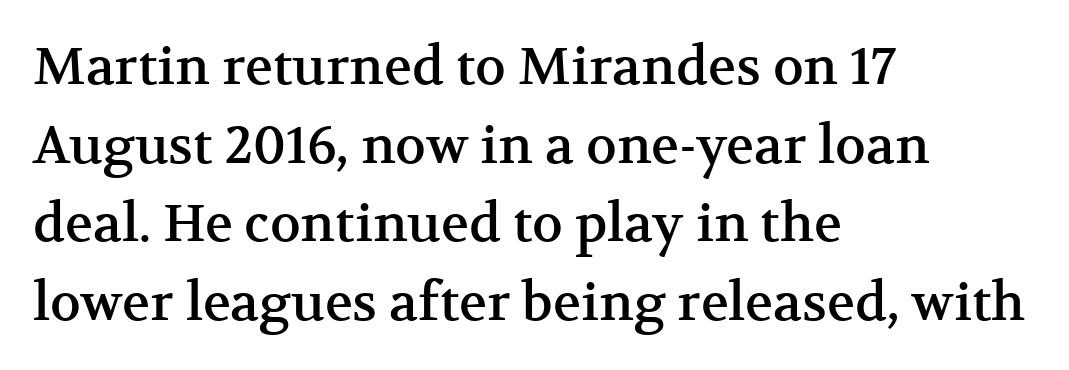
Q: Is the text italic (slanted)? A: No, it is upright.
Q: Is the typeface a serif or a sans-serif typeface? A: Serif.
Q: Is the text underlined? A: No.
Q: How is the paragraph aligned? A: Left-aligned.
Q: Is the spacing between letters normal or unusually wide? A: Normal.
Q: Is the spacing between lines tight, normal or loose? A: Normal.
Q: Width (condensed, normal, or wide)? A: Normal.
Q: Stroke contrast? A: Medium.
Q: x-height? A: Medium.
Q: Monospaced? A: No.
